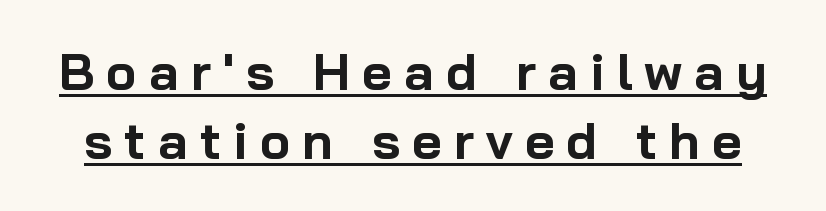
{"serif": "no", "italic": "no", "bold": "yes", "weight": "bold", "width": "normal", "stroke_contrast": "low", "x_height": "medium", "monospaced": "no", "underline": "yes", "line_spacing": "normal", "line_spacing_ratio": 1.35, "letter_spacing": "wide", "letter_spacing_em": 0.24, "glyph_px": 51}
